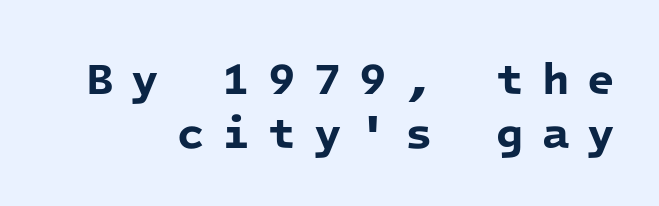
These lines are rendered in a fixed-pitch font. Words appear elongated and porous because spacing is wide. The rendering shows plain stroke endings on the letterforms — a sans-serif design. Stroke thickness is high; the sample reads as a true bold. Lines of text with bare space underneath.
